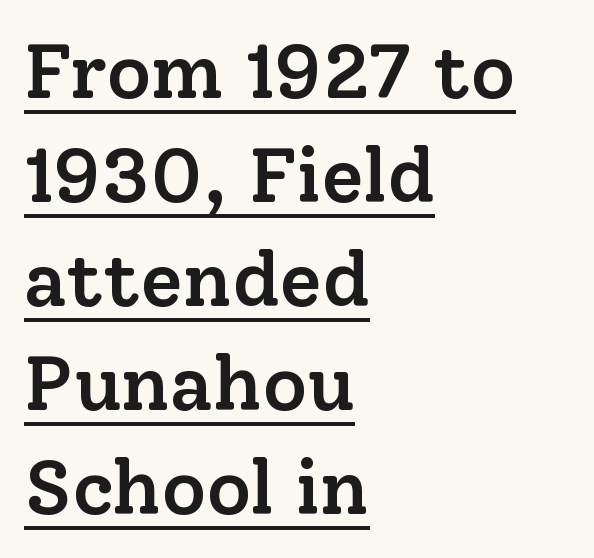
Standard letterfit; no display-style spreading of the glyphs. This sample uses a serif face. Is there an underline? Yes — a line sits under the letters. A typesetter would call this proportional, since set widths differ per character.
